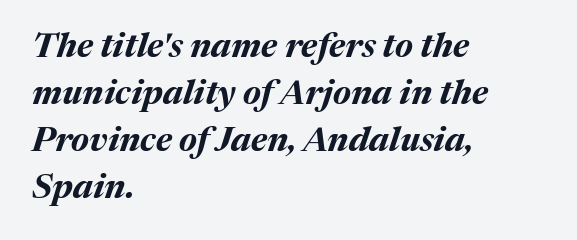
Q: Is the text bold? A: Yes.
Q: Is the text italic (slanted)? A: Yes, it leans right by about 17 degrees.
Q: Is the text underlined? A: No.
Q: How is the paragraph aligned? A: Left-aligned.
Q: Is the spacing between letters normal or unusually wide? A: Normal.
Q: Is the spacing between lines tight, normal or loose? A: Normal.
Q: Width (condensed, normal, or wide)? A: Normal.
Q: Stroke contrast? A: Medium.
Q: x-height? A: Medium.
Q: Monospaced? A: No.
